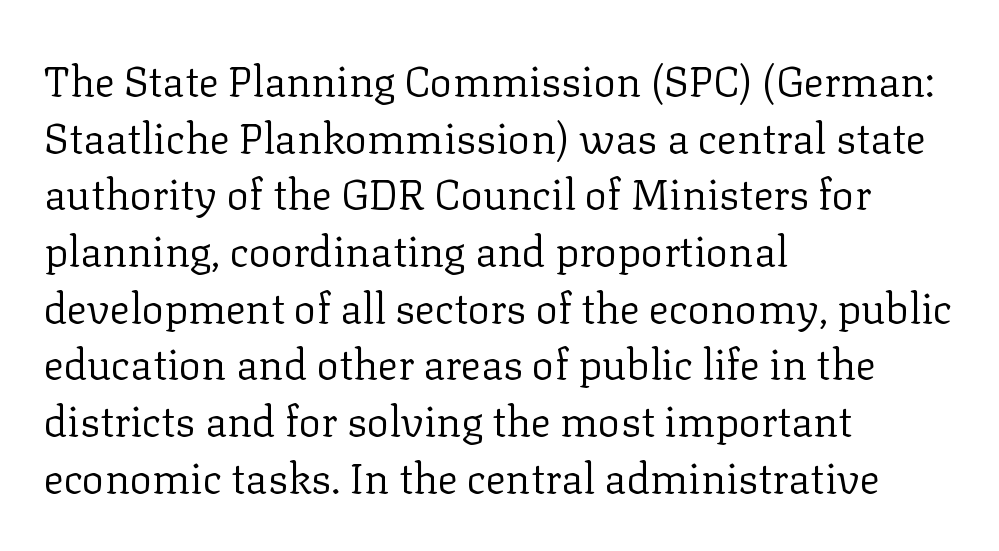
The image shows 42 px regular-weight serif type, upright; set left-aligned, normal line spacing (1.35x), normal letter spacing, not underlined; low stroke contrast and a medium x-height.
